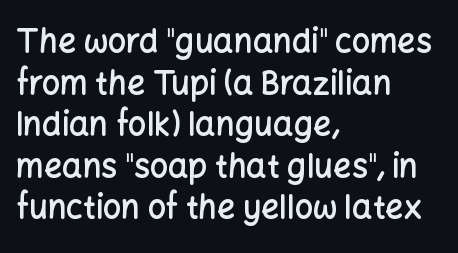
Q: Is the text bold? A: Semi-bold.
Q: Is the text italic (slanted)? A: No, it is upright.
Q: Is the typeface a serif or a sans-serif typeface? A: Sans-serif.
Q: Is the text underlined? A: No.
Q: How is the paragraph aligned? A: Left-aligned.
Q: Is the spacing between letters normal or unusually wide? A: Normal.
Q: Is the spacing between lines tight, normal or loose? A: Normal.
Q: Width (condensed, normal, or wide)? A: Normal.
Q: Stroke contrast? A: Low.
Q: x-height? A: Medium.
Q: Monospaced? A: No.
